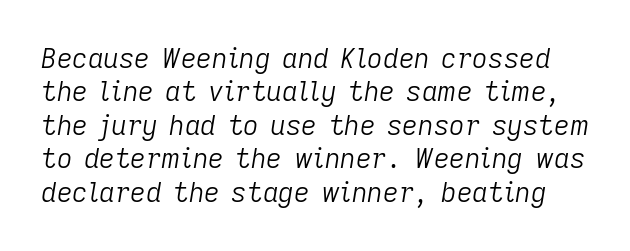
Tall strokes in this sample are angled rather than plumb. These glyphs show unthickened strokes, regular width or finer. This sample uses plain, unmodified letter spacing. Glance below the letters and you will spot only blank space.
